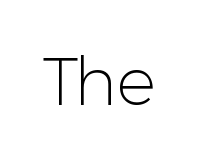
{"serif": "no", "italic": "no", "bold": "no", "weight": "light", "width": "normal", "stroke_contrast": "low", "x_height": "medium", "monospaced": "no", "underline": "no", "letter_spacing": "normal", "letter_spacing_em": 0.0, "glyph_px": 66}
